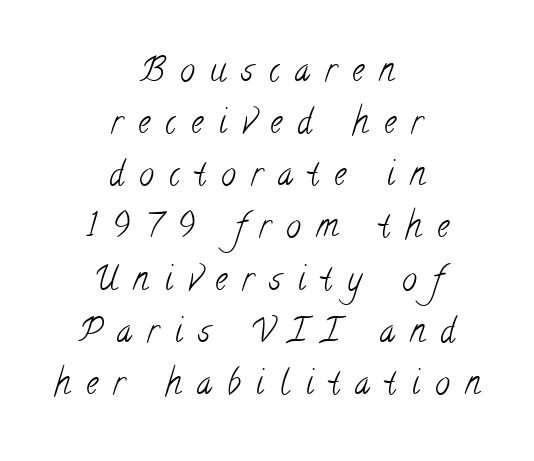
Q: Is the text bold? A: No.
Q: Is the typeface a serif or a sans-serif typeface? A: Serif.
Q: Is the text underlined? A: No.
Q: How is the paragraph aligned? A: Centered.
Q: Is the spacing between letters normal or unusually wide? A: Unusually wide.
Q: Is the spacing between lines tight, normal or loose? A: Normal.
Q: Width (condensed, normal, or wide)? A: Condensed.
Q: Stroke contrast? A: Low.
Q: x-height? A: Small.
Q: Monospaced? A: No.
